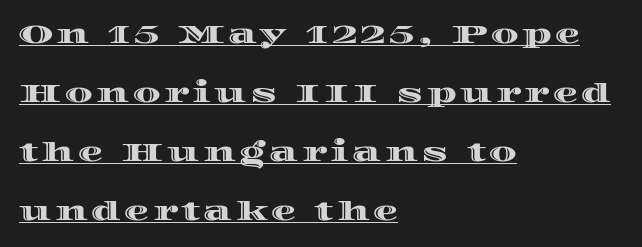
Q: Is the text italic (slanted)? A: No, it is upright.
Q: Is the text underlined? A: Yes.
Q: How is the paragraph aligned? A: Left-aligned.
Q: Is the spacing between lines tight, normal or loose? A: Loose.
